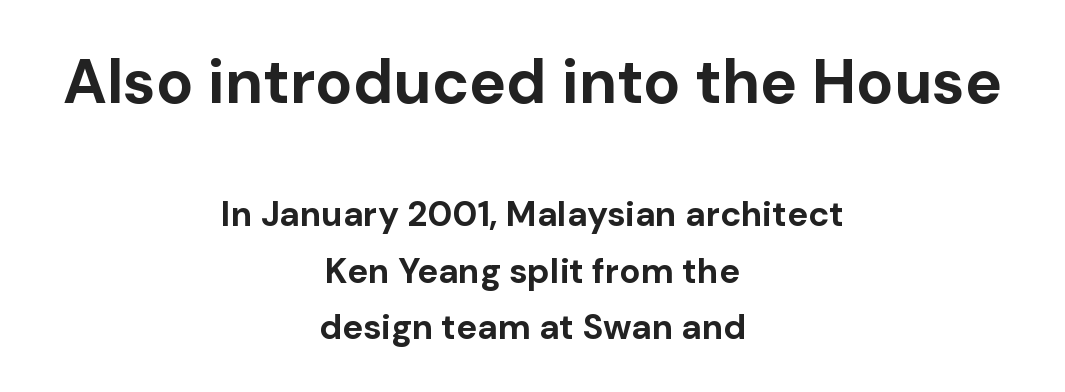
The image shows 62 px bold sans-serif type, upright; set centered, normal line spacing (1.62x), normal letter spacing, not underlined; the first (top) block is 1.77x larger; low stroke contrast and a medium x-height.
